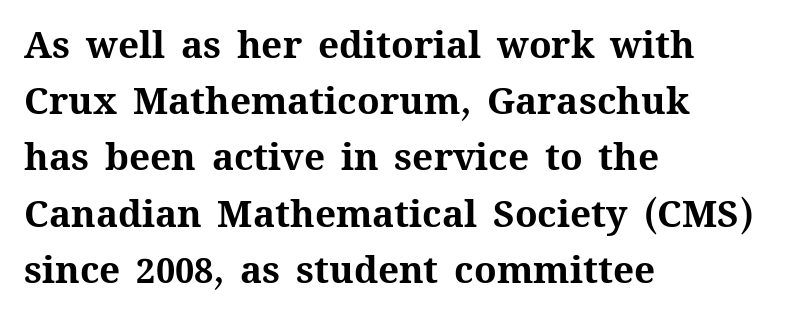
Q: Is the text bold? A: Yes.
Q: Is the text italic (slanted)? A: No, it is upright.
Q: Is the text underlined? A: No.
Q: How is the paragraph aligned? A: Left-aligned.
Q: Is the spacing between letters normal or unusually wide? A: Normal.
Q: Is the spacing between lines tight, normal or loose? A: Normal.
Q: Width (condensed, normal, or wide)? A: Normal.
Q: Stroke contrast? A: Medium.
Q: x-height? A: Medium.
Q: Monospaced? A: No.
